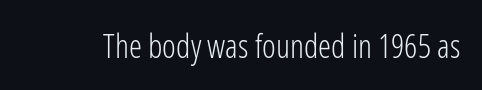
Q: Is the text bold? A: No.
Q: Is the text italic (slanted)? A: No, it is upright.
Q: Is the typeface a serif or a sans-serif typeface? A: Sans-serif.
Q: Is the text underlined? A: No.
Q: Is the spacing between letters normal or unusually wide? A: Normal.
Q: Width (condensed, normal, or wide)? A: Condensed.
Q: Stroke contrast? A: Low.
Q: x-height? A: Medium.
Q: Monospaced? A: No.
